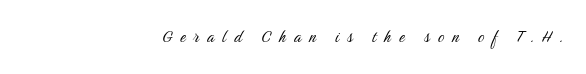
The image shows 20 px text type; set right-aligned, unusually wide letter spacing (+0.4 em), not underlined.
